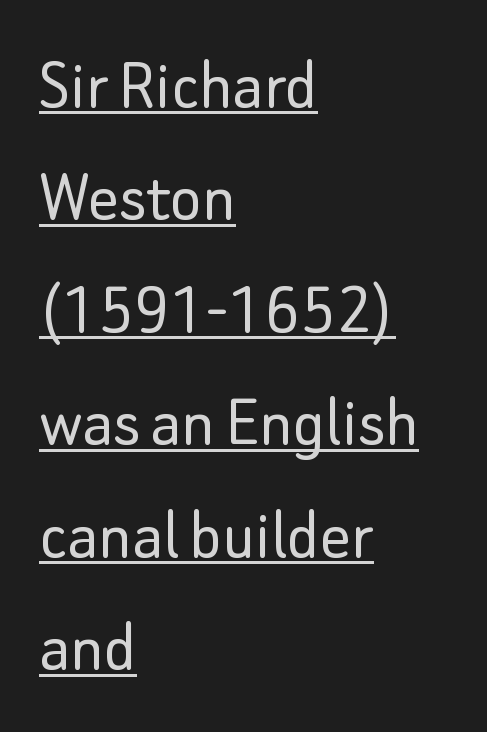
Q: Is the text bold? A: No.
Q: Is the text italic (slanted)? A: No, it is upright.
Q: Is the typeface a serif or a sans-serif typeface? A: Sans-serif.
Q: Is the text underlined? A: Yes.
Q: How is the paragraph aligned? A: Left-aligned.
Q: Is the spacing between letters normal or unusually wide? A: Normal.
Q: Is the spacing between lines tight, normal or loose? A: Normal.
Q: Width (condensed, normal, or wide)? A: Normal.
Q: Stroke contrast? A: Low.
Q: x-height? A: Small.
Q: Monospaced? A: No.
